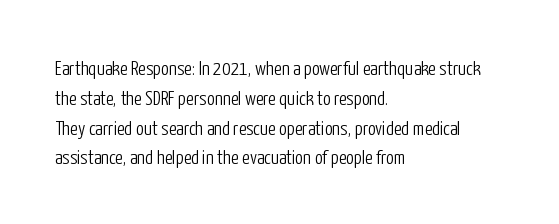
{"italic": "no", "bold": "no", "underline": "no", "align": "left", "line_spacing": "normal", "line_spacing_ratio": 1.49, "letter_spacing": "normal", "letter_spacing_em": 0.0, "glyph_px": 20}
